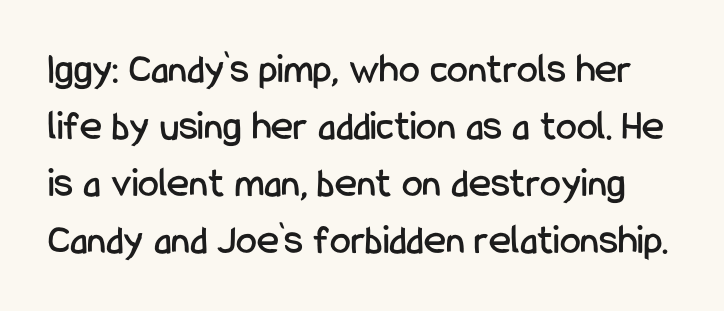
Caption: standard tracking, unaltered. Words float on clear page, feet unadorned. Ordinary non-slanted type is in use. Stroke terminals: plain, sans-serif. Do the characters align in a grid? No, the font is proportional. The designer left line spacing at the default.
